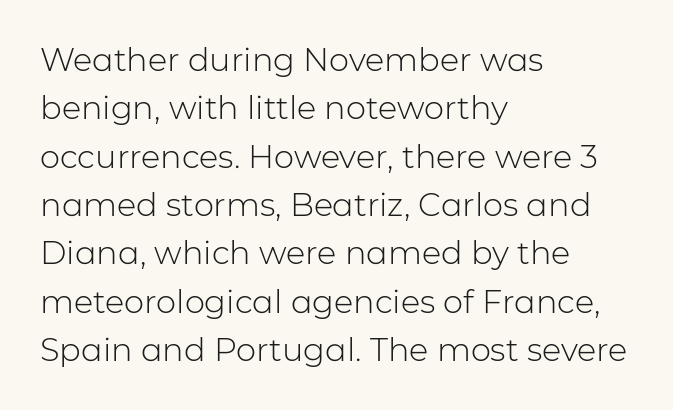
{"serif": "no", "italic": "no", "bold": "no", "weight": "light", "width": "normal", "stroke_contrast": "low", "x_height": "medium", "monospaced": "no", "underline": "no", "align": "left", "line_spacing": "normal", "line_spacing_ratio": 1.51, "letter_spacing": "normal", "letter_spacing_em": 0.0, "glyph_px": 32}
